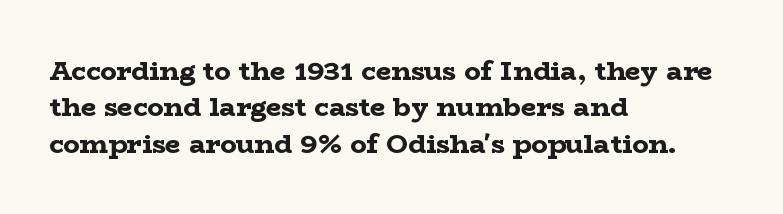
The image shows 27 px bold type, upright; set left-aligned, normal line spacing (1.35x), normal letter spacing, not underlined.
